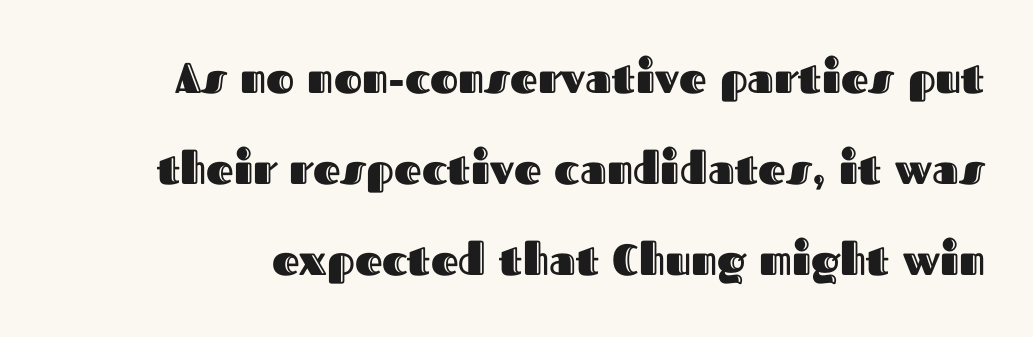
Q: Is the text italic (slanted)? A: No, it is upright.
Q: Is the text underlined? A: No.
Q: Is the spacing between letters normal or unusually wide? A: Normal.
Q: Is the spacing between lines tight, normal or loose? A: Loose.
Q: Width (condensed, normal, or wide)? A: Normal.
Q: x-height? A: Medium.
Q: Monospaced? A: No.
